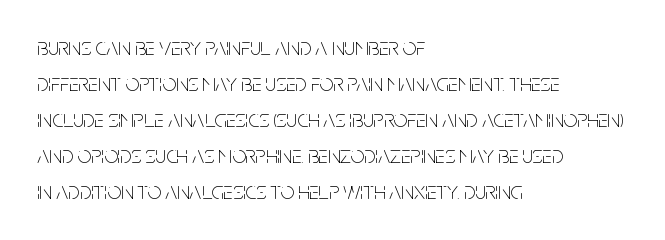
Q: Is the text bold? A: No.
Q: Is the text italic (slanted)? A: No, it is upright.
Q: Is the text underlined? A: No.
Q: How is the paragraph aligned? A: Left-aligned.
Q: Is the spacing between letters normal or unusually wide? A: Normal.
Q: Is the spacing between lines tight, normal or loose? A: Normal.
